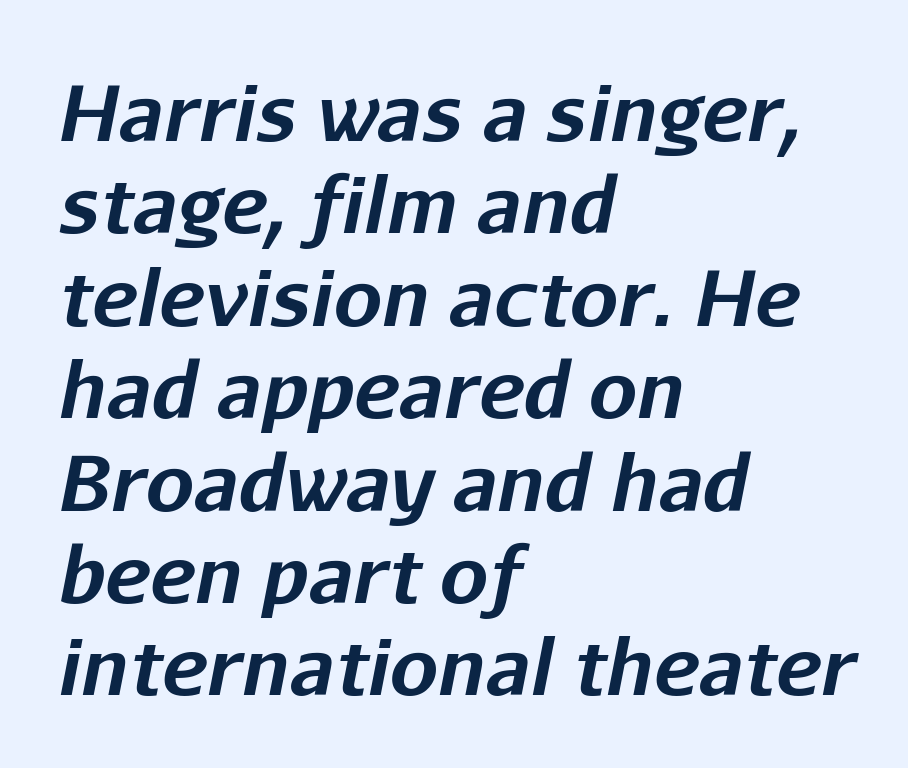
Words float on clear page, feet unadorned. Students, note that the glyphs here touch the page at normal intervals. These words are printed bold, with thick strokes throughout. Horizontally, the lines are justified to the leading edge only. Observe the lean: these are italic letterforms.
